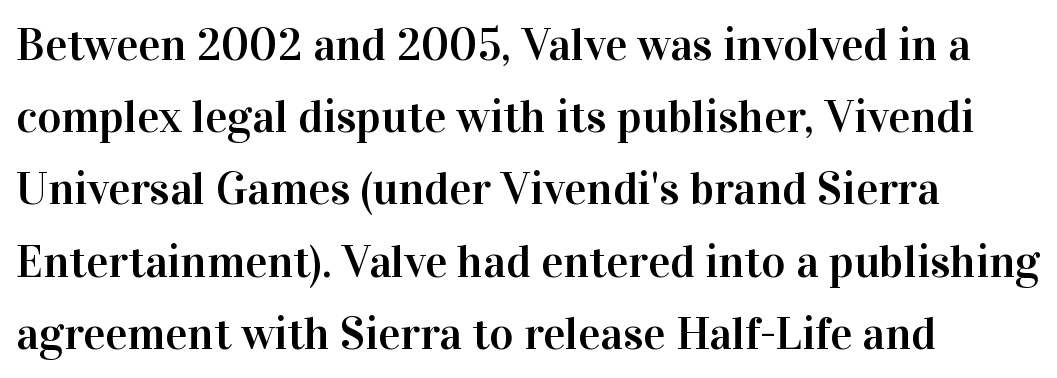
The lines sit at an ordinary, default distance from one another. Horizontal alignment here is leftward, the default for most running prose. How are the letters spaced? Ordinarily, with no added tracking. When letters stand straight like this, we call the style roman or upright.
